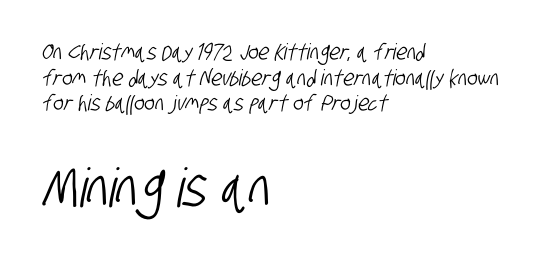
The image shows 54 px condensed sans-serif type; set left-aligned, line spacing 1.17x, normal letter spacing, not underlined; the second (bottom) block is 2.45x larger; low stroke contrast and a large x-height.
